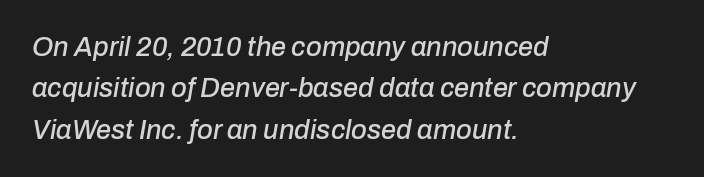
Q: Is the text italic (slanted)? A: Yes, it leans right by about 10 degrees.
Q: Is the text underlined? A: No.
Q: How is the paragraph aligned? A: Left-aligned.
Q: Is the spacing between letters normal or unusually wide? A: Normal.
Q: Is the spacing between lines tight, normal or loose? A: Normal.
